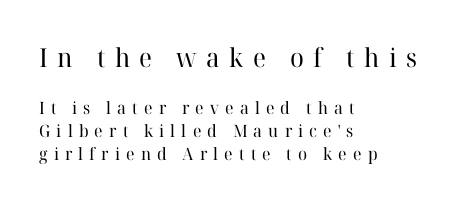
The image shows 26 px text type, upright; set left-aligned, normal line spacing (1.35x), unusually wide letter spacing (+0.36 em), not underlined; the first (top) block is 1.53x larger.
